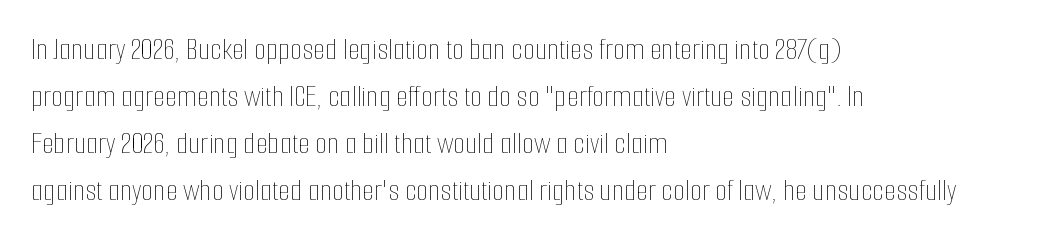
Q: Is the text bold? A: No.
Q: Is the text italic (slanted)? A: No, it is upright.
Q: Is the text underlined? A: No.
Q: How is the paragraph aligned? A: Left-aligned.
Q: Is the spacing between letters normal or unusually wide? A: Normal.
Q: Is the spacing between lines tight, normal or loose? A: Normal.
Q: Width (condensed, normal, or wide)? A: Condensed.
Q: Stroke contrast? A: Low.
Q: x-height? A: Medium.
Q: Monospaced? A: No.
